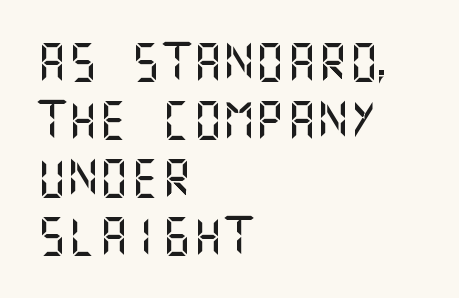
{"serif": "no", "italic": "no", "width": "normal", "stroke_contrast": "medium", "x_height": "large", "underline": "no", "align": "left", "line_spacing": "normal", "line_spacing_ratio": 1.49, "letter_spacing": "normal", "letter_spacing_em": 0.0, "glyph_px": 39}
